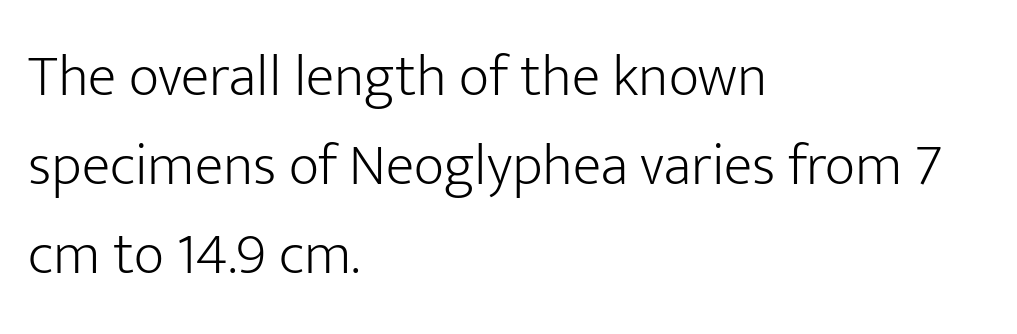
Q: Is the text bold? A: No.
Q: Is the text italic (slanted)? A: No, it is upright.
Q: Is the typeface a serif or a sans-serif typeface? A: Sans-serif.
Q: Is the text underlined? A: No.
Q: How is the paragraph aligned? A: Left-aligned.
Q: Is the spacing between letters normal or unusually wide? A: Normal.
Q: Is the spacing between lines tight, normal or loose? A: Normal.
Q: Width (condensed, normal, or wide)? A: Normal.
Q: Stroke contrast? A: Low.
Q: x-height? A: Medium.
Q: Monospaced? A: No.
